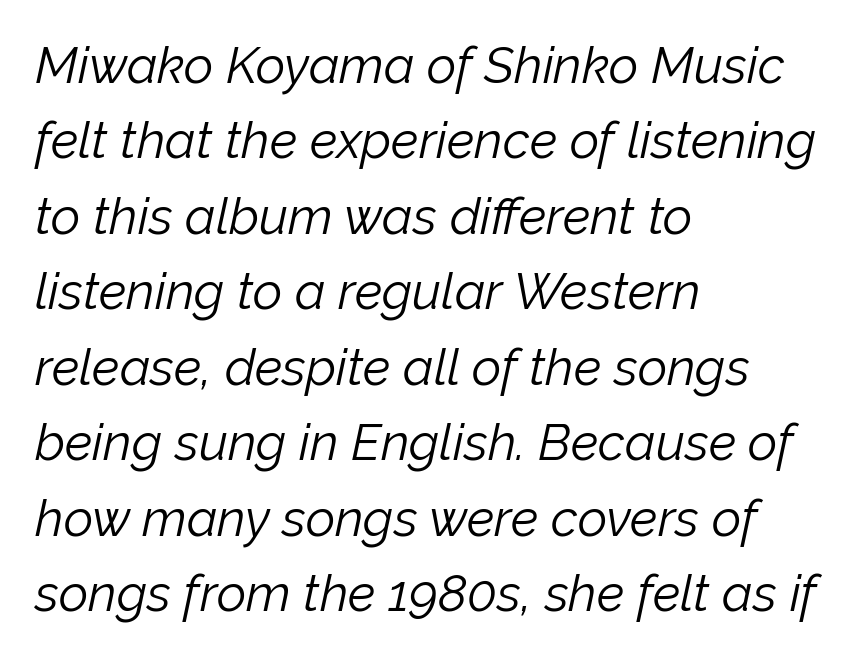
Q: Is the text bold? A: No.
Q: Is the text italic (slanted)? A: Yes, it leans right by about 12 degrees.
Q: Is the text underlined? A: No.
Q: How is the paragraph aligned? A: Left-aligned.
Q: Is the spacing between letters normal or unusually wide? A: Normal.
Q: Is the spacing between lines tight, normal or loose? A: Normal.
Q: Width (condensed, normal, or wide)? A: Normal.
Q: Stroke contrast? A: Low.
Q: x-height? A: Medium.
Q: Monospaced? A: No.
